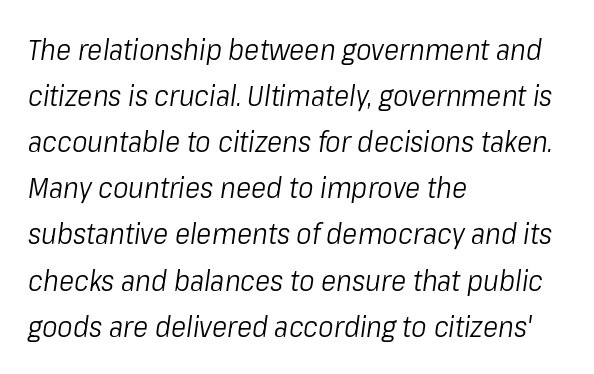
Q: Is the text bold? A: No.
Q: Is the text italic (slanted)? A: Yes, it leans right by about 8 degrees.
Q: Is the text underlined? A: No.
Q: How is the paragraph aligned? A: Left-aligned.
Q: Is the spacing between letters normal or unusually wide? A: Normal.
Q: Is the spacing between lines tight, normal or loose? A: Normal.
Q: Width (condensed, normal, or wide)? A: Condensed.
Q: Stroke contrast? A: Low.
Q: x-height? A: Medium.
Q: Monospaced? A: No.
